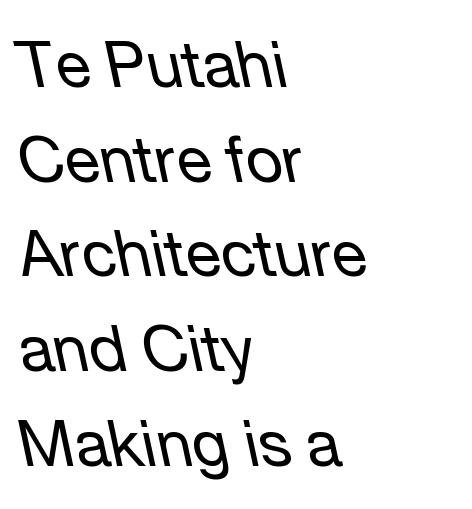
The image shows 64 px regular-weight type, italic (leaning left); set left-aligned, normal line spacing (1.48x), normal letter spacing, not underlined; low stroke contrast and a medium x-height.
